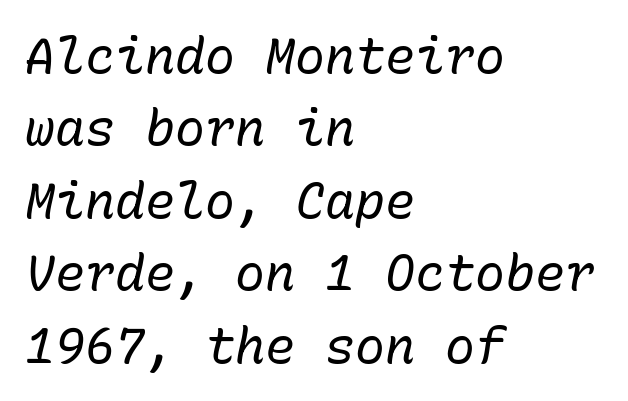
The letterforms sit shoulder to shoulder at normal distance. A light-to-regular cut is what we see here. Note the uniform advance width — an 'i' takes as much space as an 'm'. The foot of each line stays bare and open.
